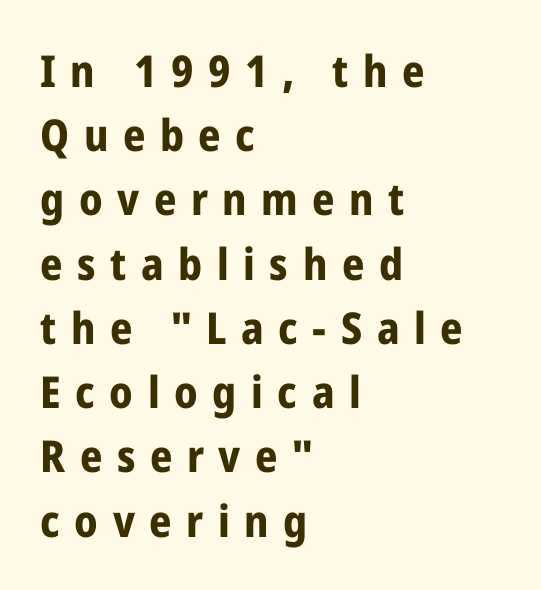
The image shows 44 px bold, condensed sans-serif type, upright; set left-aligned, normal line spacing (1.46x), unusually wide letter spacing (+0.33 em), not underlined; low stroke contrast and a medium x-height.
